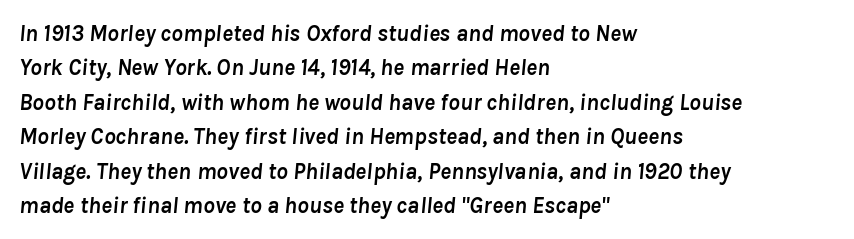
The specimen omits any rule beneath the text block's lines. Words appear dense and cohesive because spacing is normal. Notice how the stems are inclined rather than vertical — that's the hallmark of italics. A classic flush-left, rag-right setting is used for this passage. The strokes are fattened all the way to bold. The lines sit at an ordinary, default distance from one another.
